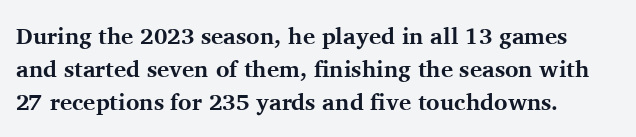
The image shows 23 px bold type, upright; set left-aligned, normal line spacing (1.43x), normal letter spacing, not underlined.
